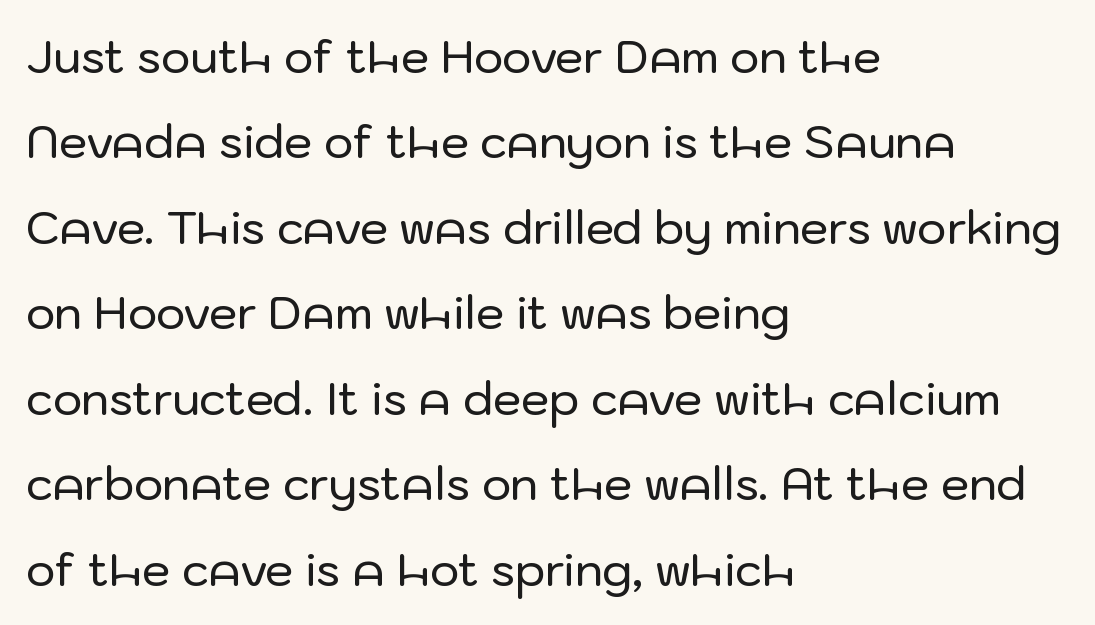
{"serif": "no", "italic": "no", "width": "normal", "stroke_contrast": "low", "x_height": "medium", "monospaced": "no", "underline": "no", "align": "left", "line_spacing": "loose", "line_spacing_ratio": 1.9, "letter_spacing": "normal", "letter_spacing_em": 0.0, "glyph_px": 45}
